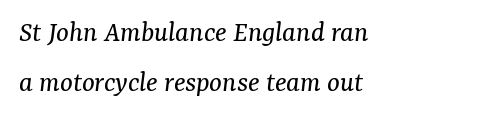
Think of a printed novel: that variable character pitch is what you see here. Tracking here is standard; glyphs follow each other at the usual distance. Leftover space on each line is placed entirely after the last word. Ink coverage per letter is moderate at most. The glyphs are unaccompanied by any horizontal stroke below them. This is oblique type, the kind used for emphasis or titles.
